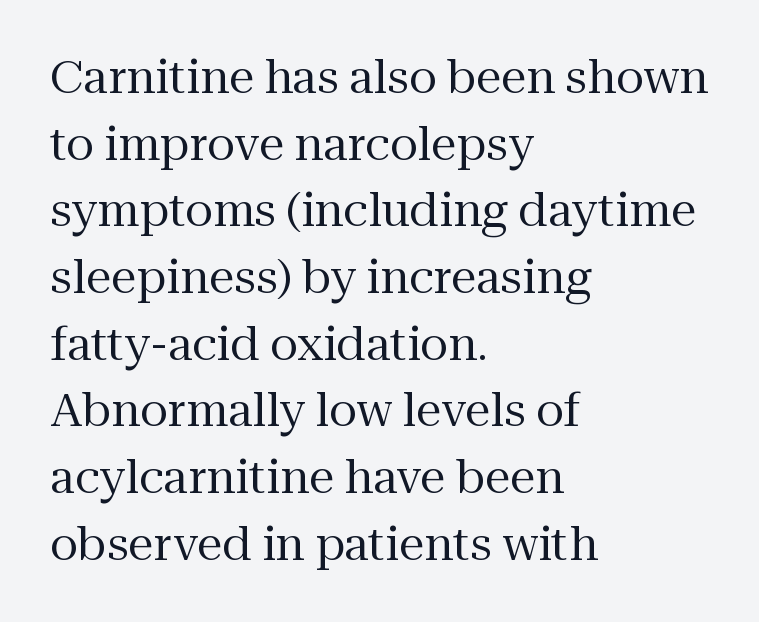
{"serif": "yes", "italic": "no", "bold": "no", "weight": "regular", "width": "normal", "stroke_contrast": "medium", "x_height": "medium", "monospaced": "no", "underline": "no", "align": "left", "line_spacing": "normal", "line_spacing_ratio": 1.45, "letter_spacing": "normal", "letter_spacing_em": 0.0, "glyph_px": 46}
